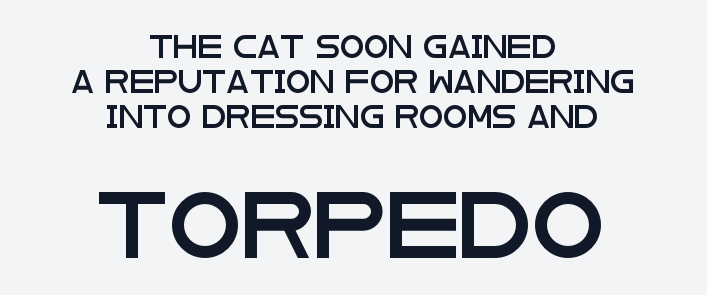
Each new line begins a customary step beneath the previous one. These lines are rendered in a variable-pitch font. Between these two stacked blocks, the lower one wins on size. Typographically, this falls in the sans-serif category. The letters sit at their default tracking, neither squeezed nor spread.
